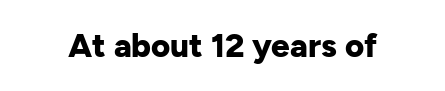
Q: Is the text bold? A: Yes.
Q: Is the text italic (slanted)? A: No, it is upright.
Q: Is the typeface a serif or a sans-serif typeface? A: Sans-serif.
Q: Is the text underlined? A: No.
Q: Is the spacing between letters normal or unusually wide? A: Normal.
Q: Width (condensed, normal, or wide)? A: Normal.
Q: Stroke contrast? A: Low.
Q: x-height? A: Medium.
Q: Monospaced? A: No.
